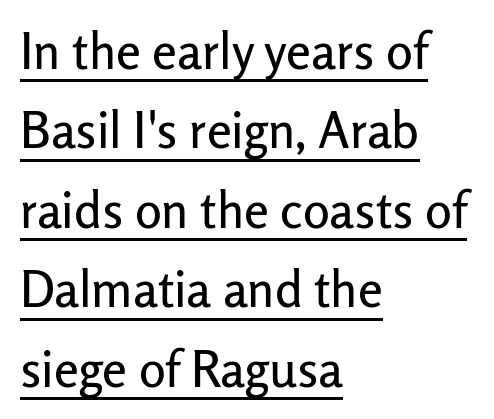
Each letter's strokes conclude bluntly, with no projecting serifs. Default kerning and tracking; the words read as compact shapes. Looks like regular typesetting: each glyph gets only the width it needs. This is the regular roman posture of the typeface. The specimen includes a rule beneath the text block's lines. The vertical gap from one line to the next is medium.
